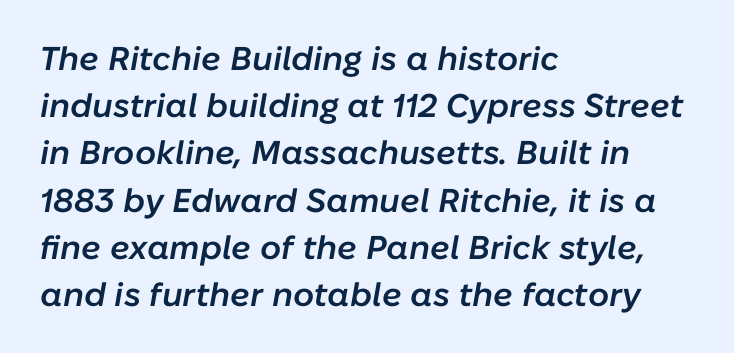
Vertical spacing — default. Rule under the text: the space is simply empty. The passage is arranged the way most books set body copy — flush left. Does the weight exceed regular? Yes, but only to semibold. Each letter keeps its own natural width here, so spacing adapts to shape. This sample uses plain, unmodified letter spacing.
